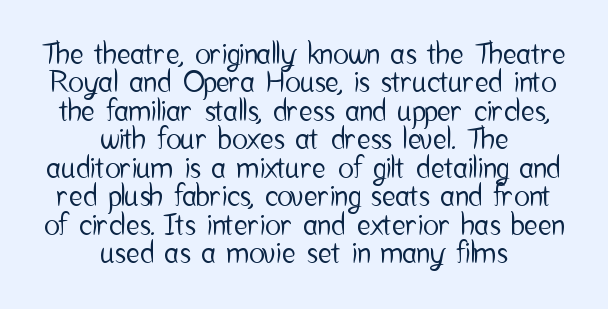
Q: Is the text italic (slanted)? A: No, it is upright.
Q: Is the typeface a serif or a sans-serif typeface? A: Sans-serif.
Q: Is the text underlined? A: No.
Q: How is the paragraph aligned? A: Centered.
Q: Is the spacing between letters normal or unusually wide? A: Normal.
Q: Is the spacing between lines tight, normal or loose? A: Tight.
Q: Width (condensed, normal, or wide)? A: Condensed.
Q: Stroke contrast? A: Low.
Q: x-height? A: Medium.
Q: Monospaced? A: No.
